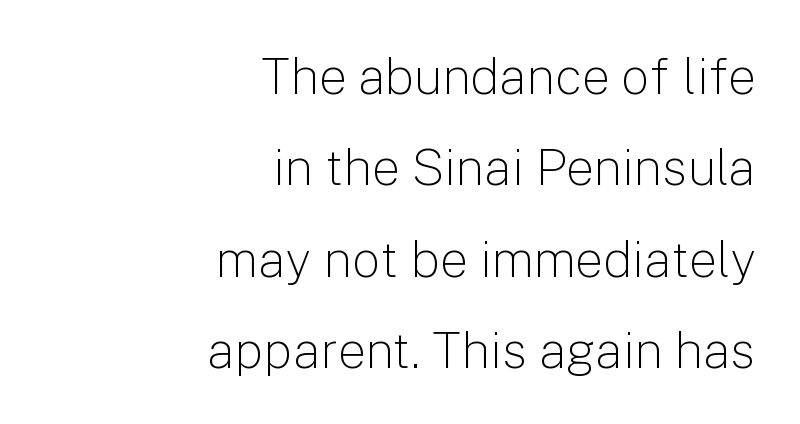
Q: Is the text bold? A: No.
Q: Is the text italic (slanted)? A: No, it is upright.
Q: Is the typeface a serif or a sans-serif typeface? A: Sans-serif.
Q: Is the text underlined? A: No.
Q: How is the paragraph aligned? A: Right-aligned.
Q: Is the spacing between letters normal or unusually wide? A: Normal.
Q: Width (condensed, normal, or wide)? A: Normal.
Q: Stroke contrast? A: Low.
Q: x-height? A: Medium.
Q: Monospaced? A: No.
